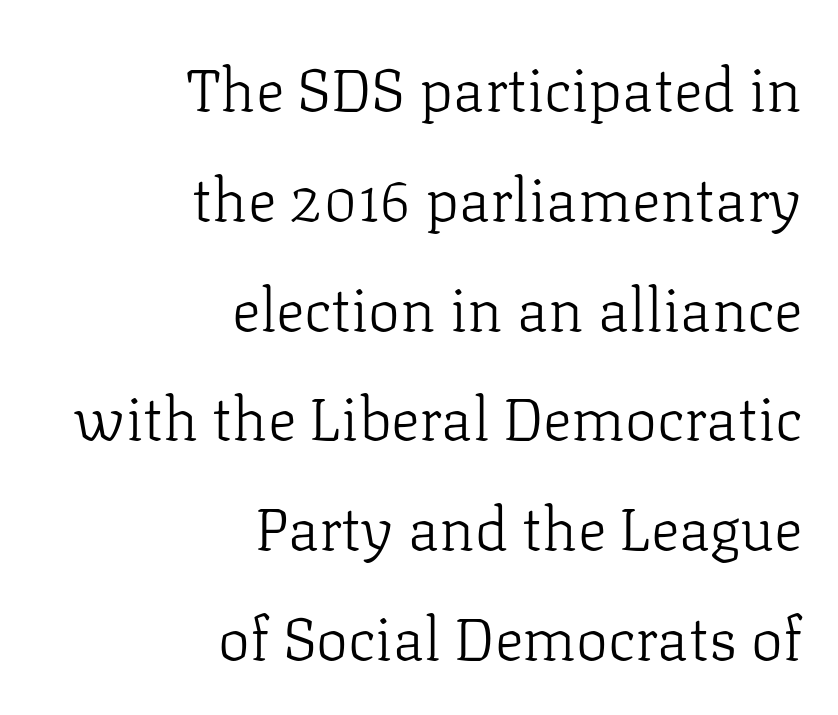
{"serif": "yes", "italic": "no", "bold": "no", "weight": "light", "width": "normal", "stroke_contrast": "low", "x_height": "medium", "monospaced": "no", "underline": "no", "align": "right", "line_spacing_ratio": 1.83, "letter_spacing": "normal", "letter_spacing_em": 0.0, "glyph_px": 60}
